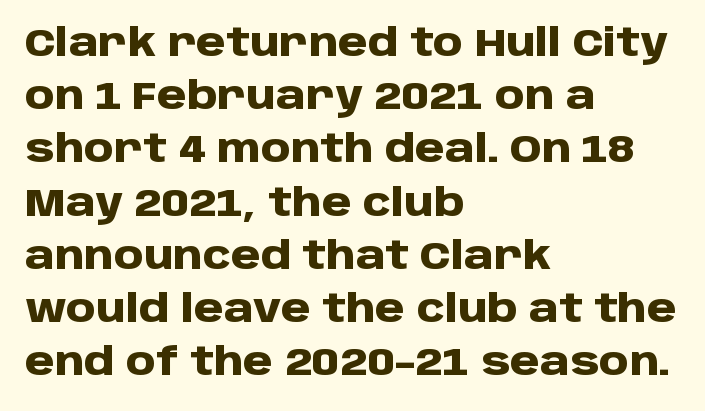
The image shows 38 px heavy sans-serif type, upright; set left-aligned, normal line spacing (1.4x), normal letter spacing, not underlined; low stroke contrast and a large x-height.
